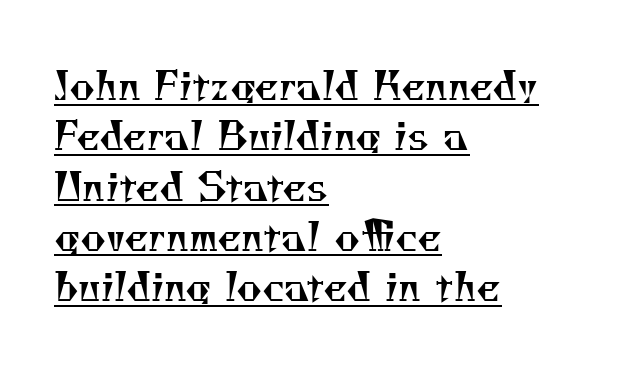
The image shows 39 px regular-weight serif type; set left-aligned, normal line spacing (1.29x), normal letter spacing, underlined; medium stroke contrast and a small x-height.
